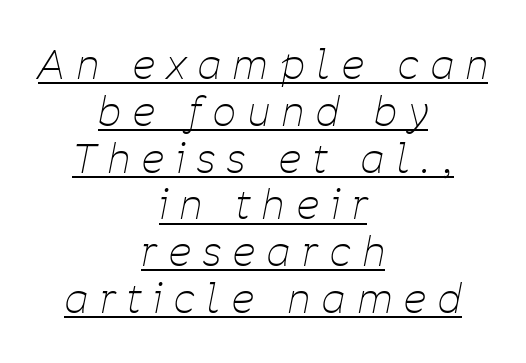
The image shows 40 px thin, condensed type, italic (leaning right); set centered, line spacing 1.17x, unusually wide letter spacing (+0.31 em), underlined; low stroke contrast and a medium x-height.
